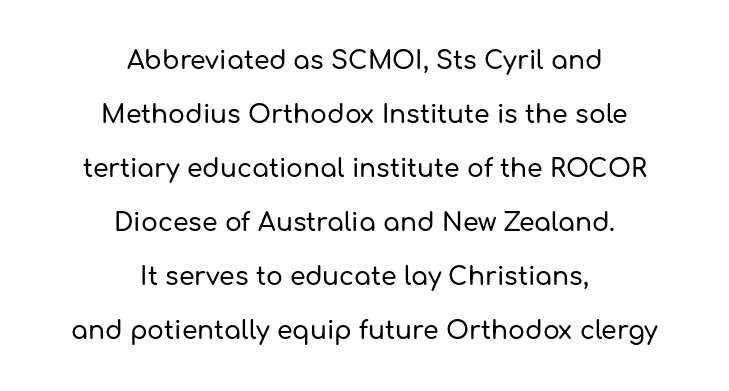
Horizontal alignment here is central, giving a formal, balanced look. The line texture is even and compact thanks to regular tracking. When letters stand straight like this, we call the style roman or upright. Has an underline been added? It has not.
